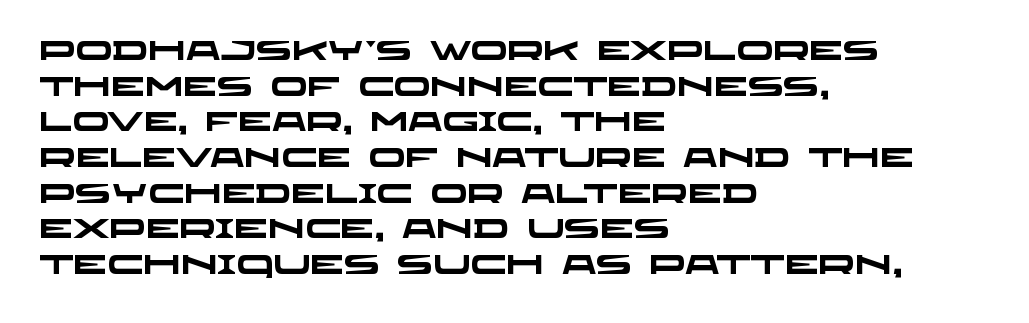
{"bold": "yes", "underline": "no", "align": "left", "line_spacing": "normal", "line_spacing_ratio": 1.32, "letter_spacing": "normal", "letter_spacing_em": 0.0, "glyph_px": 27}
